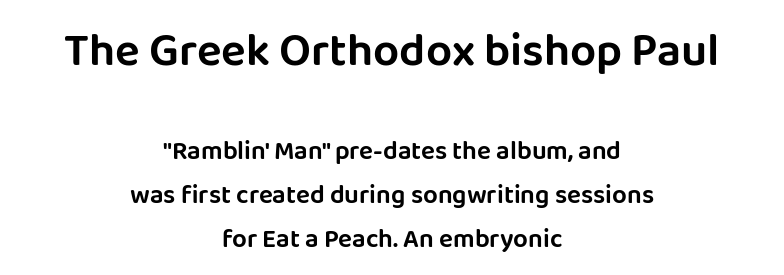
The image shows 46 px sans-serif type, upright; set centered, normal line spacing (1.7x), normal letter spacing, not underlined; the first (top) block is 1.77x larger; low stroke contrast and a large x-height.
